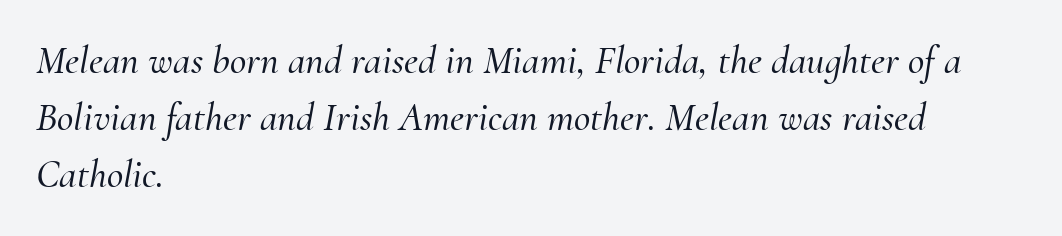
The face used here is proportionally spaced, like ordinary book or web type. Spacing between characters is what you'd get straight out of the box. Just letters on the line, the space beneath them empty. What kind of face is this? One with serifs.
